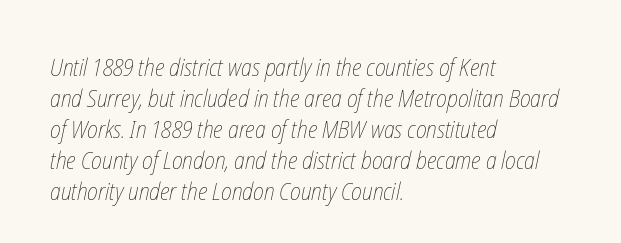
Descenders hang freely into open space. Weight: regular or lighter. One glance says typical: line gaps are just what's usual. You could call the tracking neutral — neither tight nor loose. If you drew a ruler down the left edge, every line would touch it.
